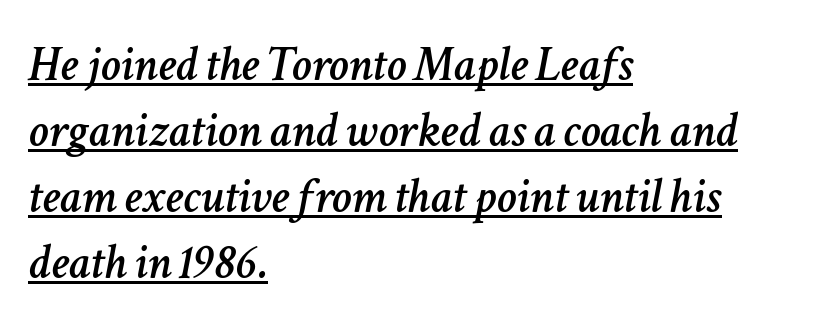
The image shows 50 px text type, italic (leaning right); set left-aligned, normal line spacing (1.32x), normal letter spacing, underlined; low stroke contrast and a medium x-height.
